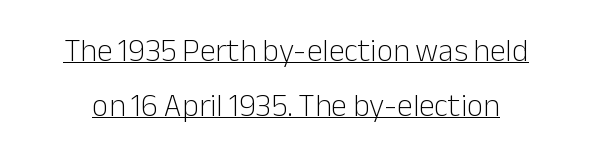
Q: Is the text bold? A: No.
Q: Is the text italic (slanted)? A: No, it is upright.
Q: Is the typeface a serif or a sans-serif typeface? A: Sans-serif.
Q: Is the text underlined? A: Yes.
Q: How is the paragraph aligned? A: Centered.
Q: Is the spacing between letters normal or unusually wide? A: Normal.
Q: Width (condensed, normal, or wide)? A: Normal.
Q: Stroke contrast? A: Low.
Q: x-height? A: Medium.
Q: Monospaced? A: No.
